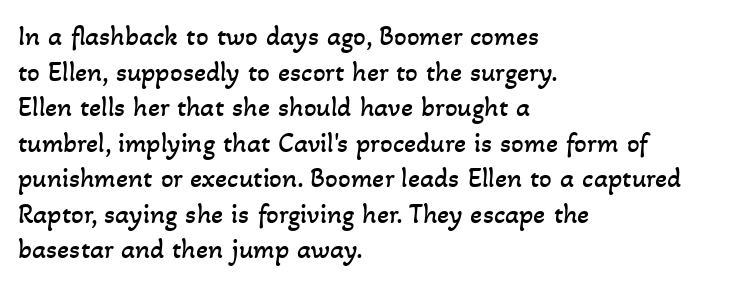
Q: Is the text bold? A: No.
Q: Is the text underlined? A: No.
Q: How is the paragraph aligned? A: Left-aligned.
Q: Is the spacing between letters normal or unusually wide? A: Normal.
Q: Is the spacing between lines tight, normal or loose? A: Normal.
Q: Width (condensed, normal, or wide)? A: Normal.
Q: Stroke contrast? A: Low.
Q: x-height? A: Small.
Q: Monospaced? A: No.
